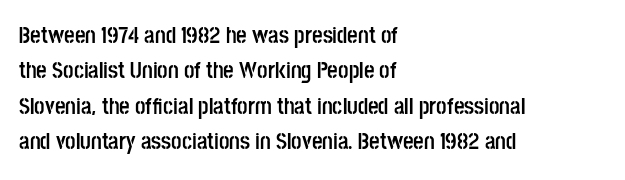
{"italic": "no", "bold": "yes", "underline": "no", "align": "left", "line_spacing": "normal", "line_spacing_ratio": 1.54, "letter_spacing": "normal", "letter_spacing_em": 0.0, "glyph_px": 23}
